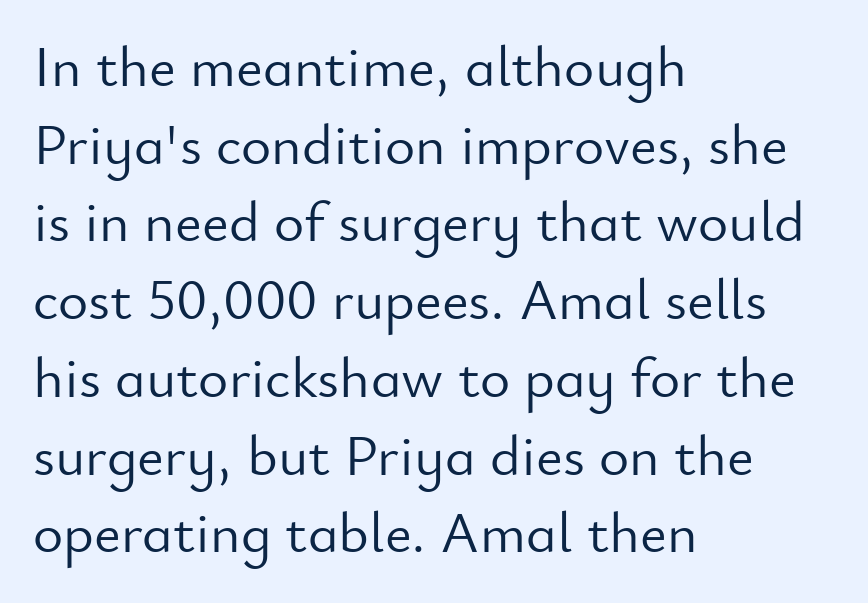
The image shows 58 px light sans-serif type, upright; set left-aligned, normal line spacing (1.34x), normal letter spacing, not underlined; low stroke contrast and a small x-height.
